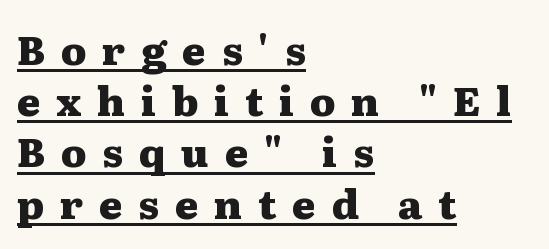
These lines stack with their left ends in a neat column. The letters advance in unequal steps, a hallmark of proportional type. Examine the stroke ends and you'll spot serifs. These characters rest on top of a visible drawn line. The letterforms stand isolated, each surrounded by extra space. The lines sit at an ordinary, default distance from one another.
